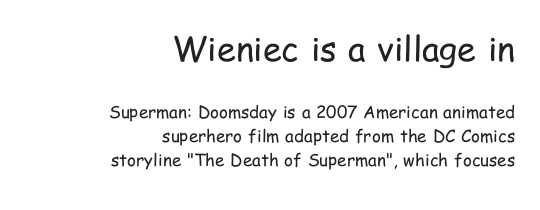
{"serif": "no", "italic": "no", "bold": "no", "weight": "regular", "width": "condensed", "stroke_contrast": "low", "x_height": "medium", "monospaced": "no", "underline": "no", "align": "right", "line_spacing": "normal", "line_spacing_ratio": 1.41, "letter_spacing": "normal", "letter_spacing_em": 0.0, "larger_block": "first", "size_ratio": 2.0, "glyph_px": 34}
